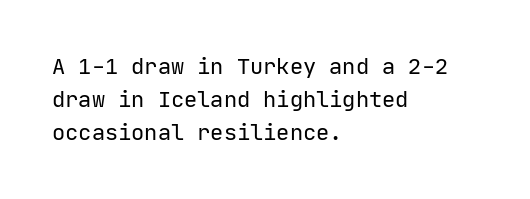
{"italic": "no", "bold": "no", "underline": "no", "align": "left", "line_spacing": "normal", "line_spacing_ratio": 1.51, "letter_spacing": "normal", "letter_spacing_em": 0.0, "glyph_px": 22}
